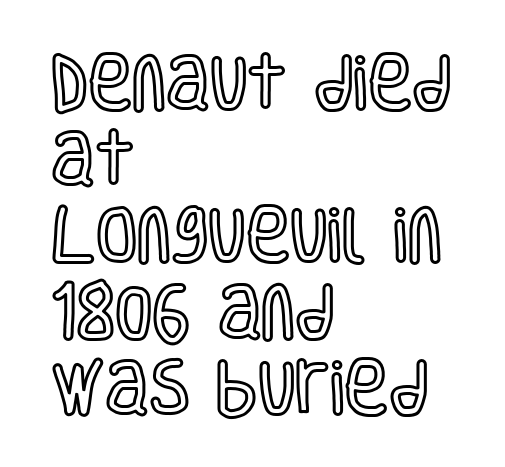
{"italic": "no", "width": "condensed", "x_height": "large", "monospaced": "no", "underline": "no", "align": "left", "line_spacing": "normal", "line_spacing_ratio": 1.27, "letter_spacing": "normal", "letter_spacing_em": 0.0, "glyph_px": 60}
